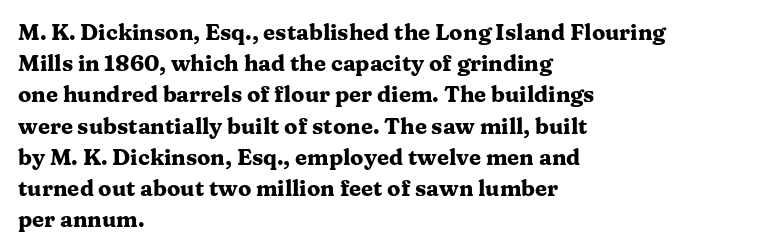
Q: Is the text bold? A: Yes.
Q: Is the text italic (slanted)? A: No, it is upright.
Q: Is the text underlined? A: No.
Q: How is the paragraph aligned? A: Left-aligned.
Q: Is the spacing between letters normal or unusually wide? A: Normal.
Q: Is the spacing between lines tight, normal or loose? A: Normal.
